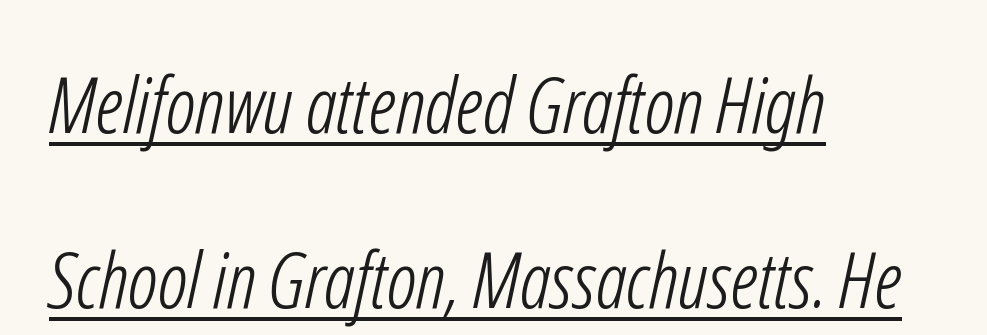
The designer dialed line spacing up above the default. The rendered words wear a rule along their underside. To sum up the face: it is a sans, with no serifs. These lines are rendered in a variable-pitch font. This is not heavy type; no bold has been used.
